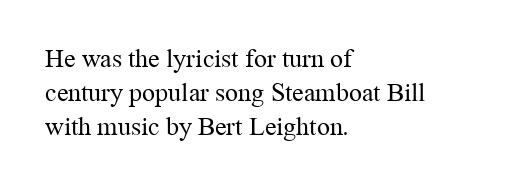
{"italic": "no", "bold": "no", "underline": "no", "align": "left", "line_spacing": "normal", "line_spacing_ratio": 1.3, "letter_spacing": "normal", "letter_spacing_em": 0.0, "glyph_px": 26}
